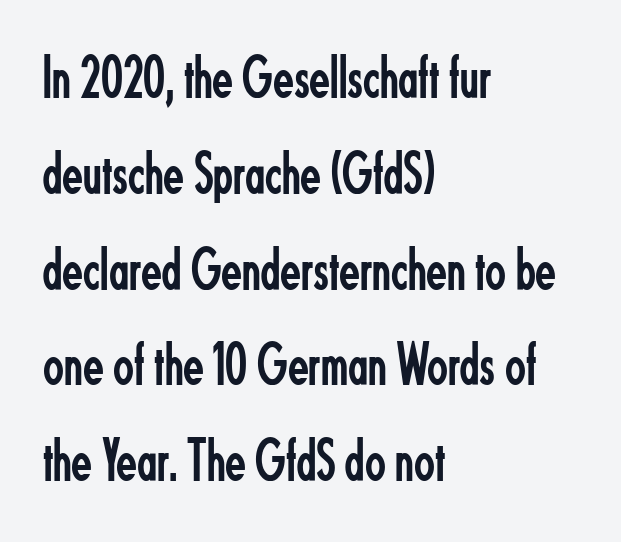
The image shows 61 px regular-weight, condensed sans-serif type, upright; set left-aligned, normal line spacing (1.57x), normal letter spacing, not underlined; low stroke contrast and a small x-height.
